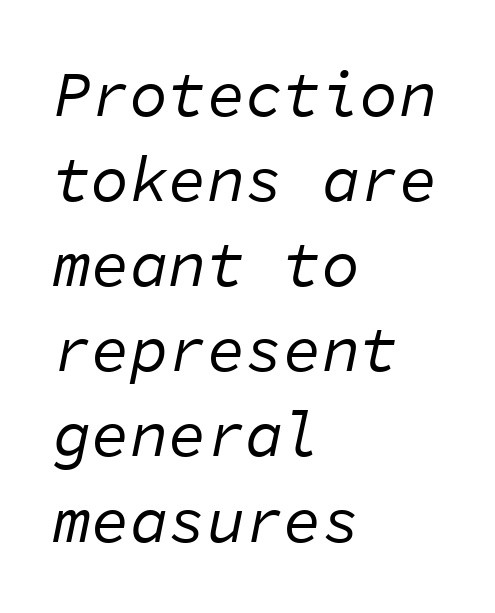
Q: Is the text bold? A: No.
Q: Is the text italic (slanted)? A: Yes, it leans right by about 11 degrees.
Q: Is the text underlined? A: No.
Q: How is the paragraph aligned? A: Left-aligned.
Q: Is the spacing between letters normal or unusually wide? A: Normal.
Q: Is the spacing between lines tight, normal or loose? A: Normal.
Q: Width (condensed, normal, or wide)? A: Normal.
Q: Stroke contrast? A: Low.
Q: x-height? A: Medium.
Q: Monospaced? A: Yes.
